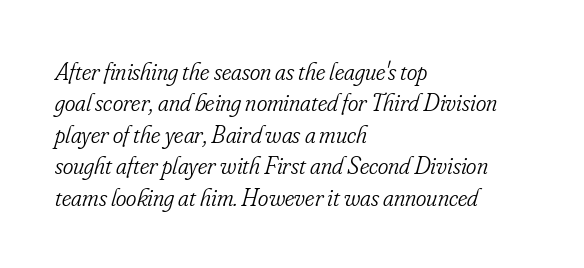
The image shows 25 px text type, italic (leaning right); set left-aligned, normal line spacing (1.26x), normal letter spacing, not underlined.
